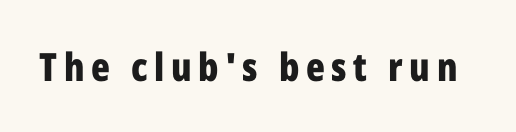
Each letter keeps its own natural width here, so spacing adapts to shape. The sample has been set heavy, in full bold. Do the letters lean? They stand straight. Check the space under the baseline: it is left empty. The type family on display is of the sans-serif kind.
